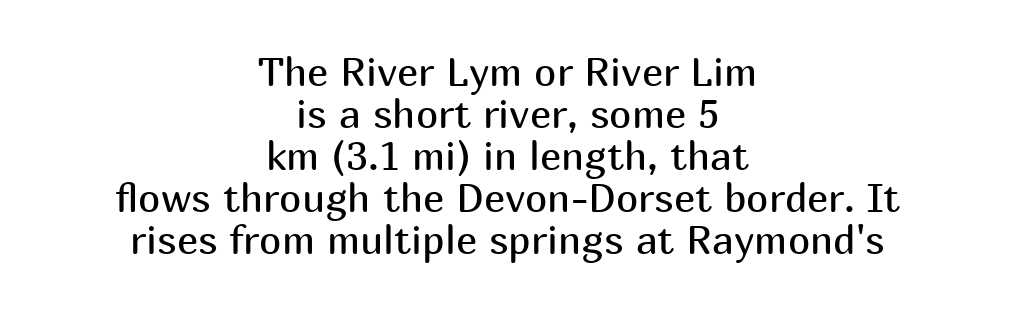
The image shows 40 px regular-weight sans-serif type, upright; set centered, tight line spacing (1.05x), normal letter spacing, not underlined; medium stroke contrast and a medium x-height.
